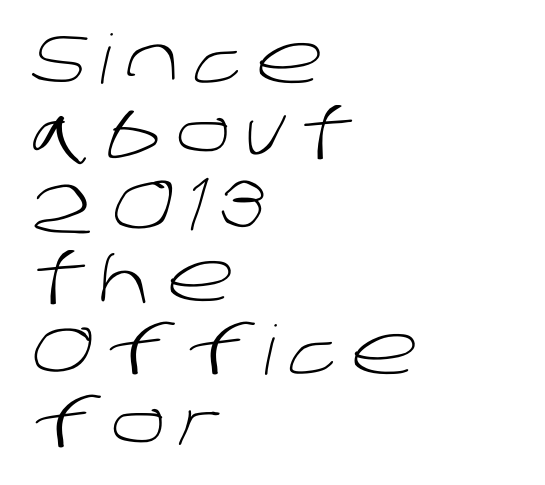
This block would grow much taller if given ordinary leading; it's compressed now. Horizontally, the lines are justified to the leading edge only. The font family rendered here belongs to the sans-serif group. These lines are rendered in a variable-pitch font.
